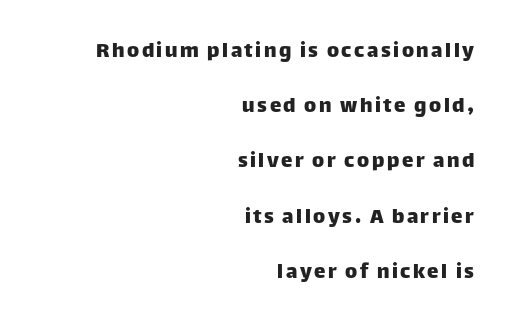
{"italic": "no", "underline": "no", "align": "right", "line_spacing": "loose", "line_spacing_ratio": 2.4, "glyph_px": 23}
